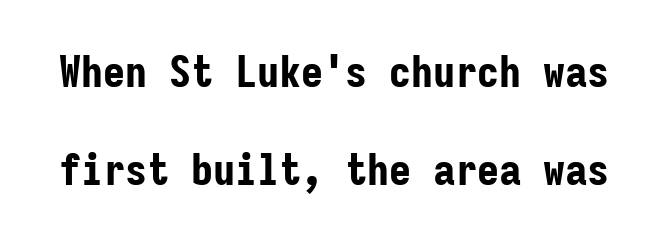
Q: Is the text bold? A: Yes.
Q: Is the text italic (slanted)? A: No, it is upright.
Q: Is the typeface a serif or a sans-serif typeface? A: Sans-serif.
Q: Is the text underlined? A: No.
Q: Is the spacing between letters normal or unusually wide? A: Normal.
Q: Is the spacing between lines tight, normal or loose? A: Loose.
Q: Width (condensed, normal, or wide)? A: Condensed.
Q: Stroke contrast? A: Low.
Q: x-height? A: Medium.
Q: Monospaced? A: Yes.
